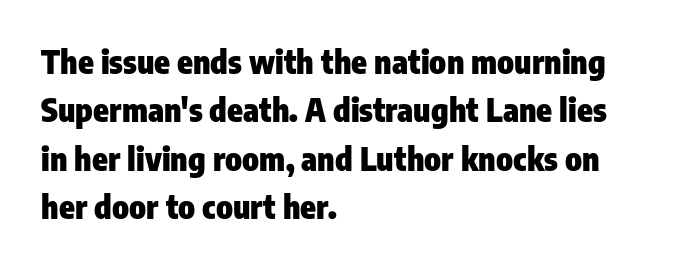
Q: Is the text bold? A: Yes.
Q: Is the text italic (slanted)? A: No, it is upright.
Q: Is the typeface a serif or a sans-serif typeface? A: Sans-serif.
Q: Is the text underlined? A: No.
Q: How is the paragraph aligned? A: Left-aligned.
Q: Is the spacing between letters normal or unusually wide? A: Normal.
Q: Is the spacing between lines tight, normal or loose? A: Normal.
Q: Width (condensed, normal, or wide)? A: Condensed.
Q: Stroke contrast? A: Low.
Q: x-height? A: Medium.
Q: Monospaced? A: No.
